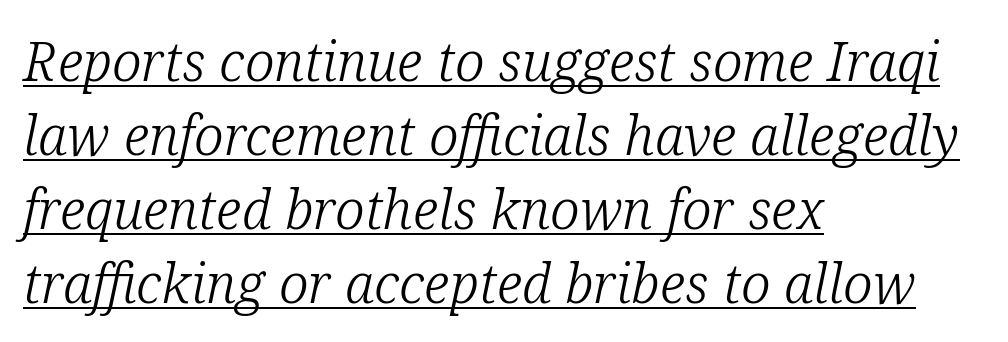
The image shows 54 px light serif type, italic (leaning right); set left-aligned, normal line spacing (1.37x), normal letter spacing, underlined; low stroke contrast and a medium x-height.
